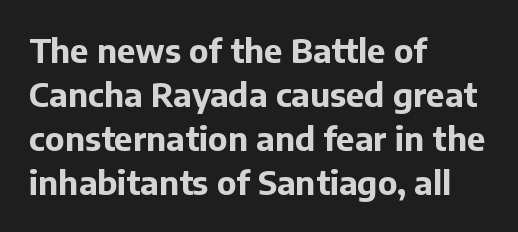
The image shows 33 px bold sans-serif type, upright; set left-aligned, normal line spacing (1.33x), normal letter spacing, not underlined; low stroke contrast and a medium x-height.
